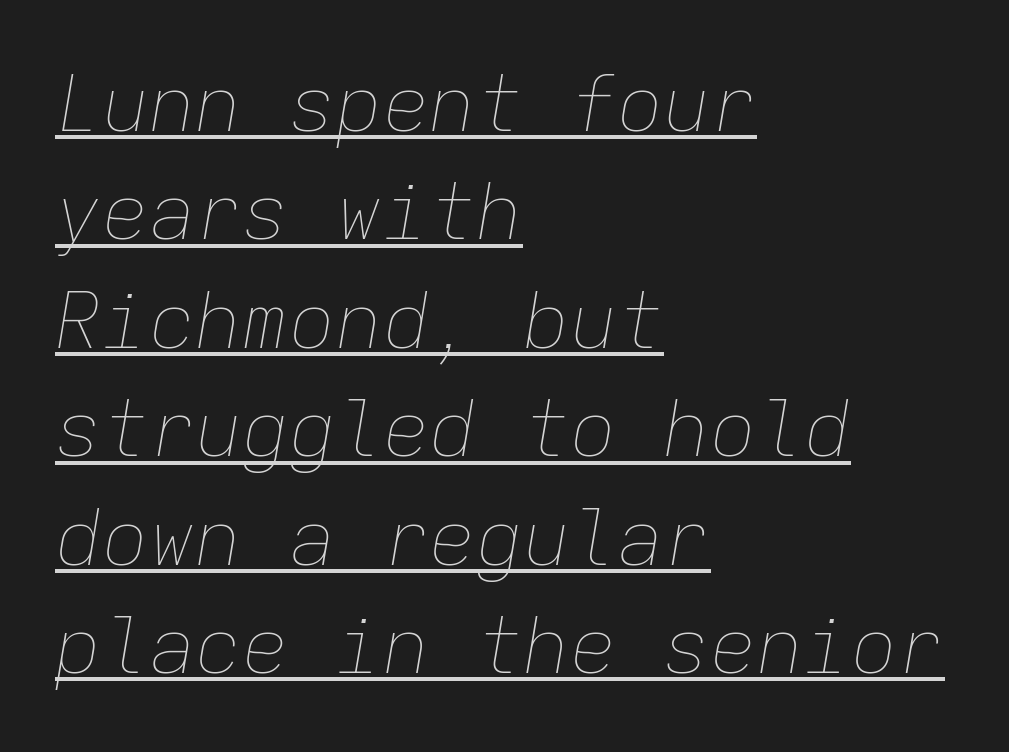
Q: Is the text bold? A: No.
Q: Is the text italic (slanted)? A: Yes, it leans right by about 9 degrees.
Q: Is the text underlined? A: Yes.
Q: How is the paragraph aligned? A: Left-aligned.
Q: Is the spacing between letters normal or unusually wide? A: Normal.
Q: Is the spacing between lines tight, normal or loose? A: Normal.
Q: Width (condensed, normal, or wide)? A: Normal.
Q: Stroke contrast? A: Low.
Q: x-height? A: Medium.
Q: Monospaced? A: Yes.
